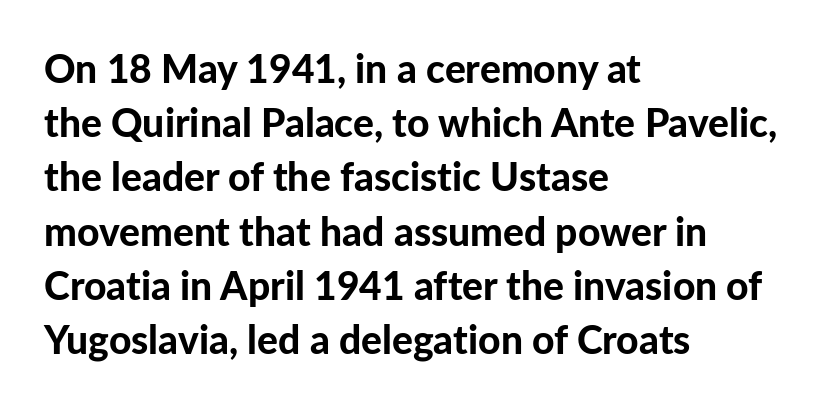
Q: Is the text bold? A: Yes.
Q: Is the text italic (slanted)? A: No, it is upright.
Q: Is the typeface a serif or a sans-serif typeface? A: Sans-serif.
Q: Is the text underlined? A: No.
Q: How is the paragraph aligned? A: Left-aligned.
Q: Is the spacing between letters normal or unusually wide? A: Normal.
Q: Is the spacing between lines tight, normal or loose? A: Normal.
Q: Width (condensed, normal, or wide)? A: Normal.
Q: Stroke contrast? A: Low.
Q: x-height? A: Medium.
Q: Monospaced? A: No.
